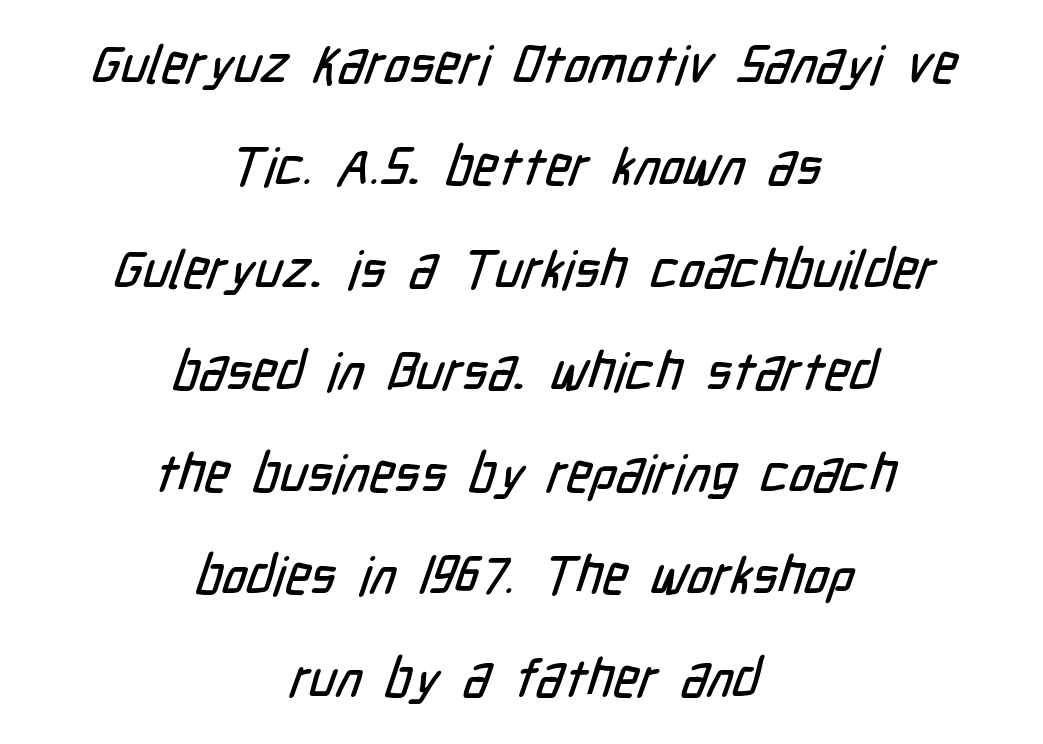
{"serif": "no", "width": "condensed", "stroke_contrast": "low", "x_height": "medium", "monospaced": "no", "underline": "no", "align": "center", "line_spacing": "loose", "line_spacing_ratio": 1.93, "letter_spacing": "normal", "letter_spacing_em": 0.0, "glyph_px": 53}
